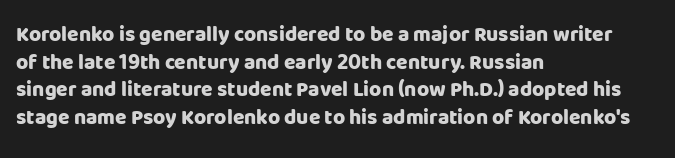
Normally led — the rows are evenly, conventionally spaced. Caption: standard tracking, unaltered. Check the space under the baseline: it is left empty. This sample is left-justified, so line endings fall wherever the words run out. These lines were composed using upright roman letters.
